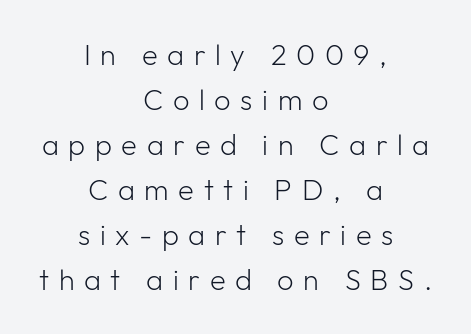
Q: Is the text bold? A: No.
Q: Is the text italic (slanted)? A: No, it is upright.
Q: Is the typeface a serif or a sans-serif typeface? A: Sans-serif.
Q: Is the text underlined? A: No.
Q: How is the paragraph aligned? A: Centered.
Q: Is the spacing between letters normal or unusually wide? A: Unusually wide.
Q: Is the spacing between lines tight, normal or loose? A: Normal.
Q: Width (condensed, normal, or wide)? A: Normal.
Q: Stroke contrast? A: Low.
Q: x-height? A: Medium.
Q: Monospaced? A: No.
